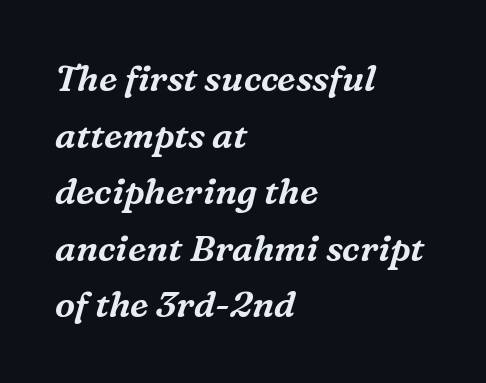
The rendering uses natural spacing where letterforms have individual widths. Typographically, this falls in the serif category. If you drew a line through each stem, it would be angled. Words float on clear page, feet unadorned. You could call the tracking neutral — neither tight nor loose.
